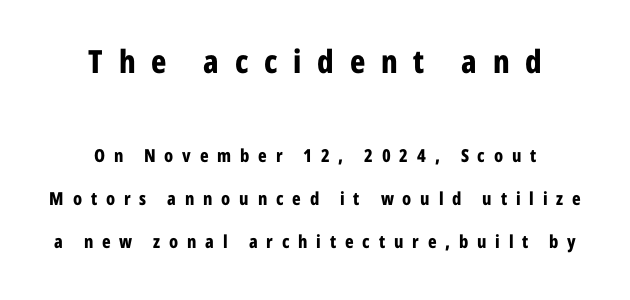
The image shows 32 px bold, condensed sans-serif type, upright; set centered, loose line spacing (2.39x), unusually wide letter spacing (+0.49 em), not underlined; the first (top) block is 1.78x larger; low stroke contrast and a medium x-height.
